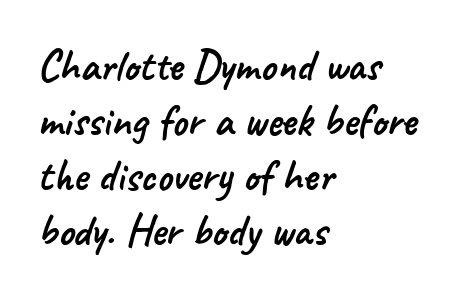
The image shows 44 px sans-serif type; set left-aligned, normal line spacing (1.25x), normal letter spacing, not underlined; low stroke contrast and a small x-height.
